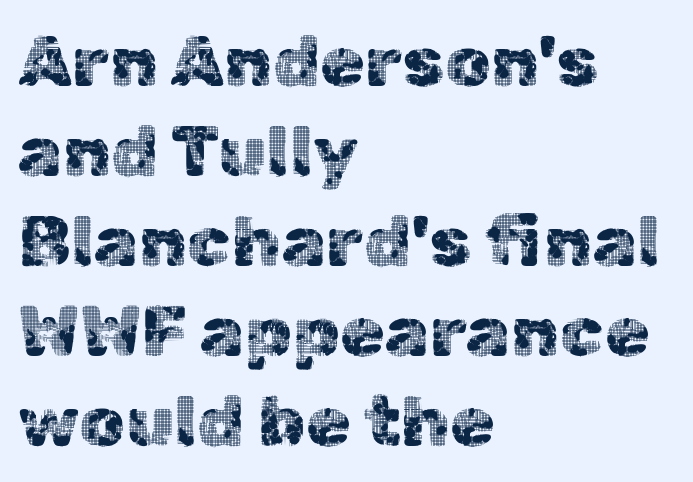
{"serif": "no", "italic": "no", "width": "normal", "x_height": "medium", "monospaced": "no", "underline": "no", "align": "left", "line_spacing": "normal", "line_spacing_ratio": 1.25, "letter_spacing": "normal", "letter_spacing_em": 0.0, "glyph_px": 72}
